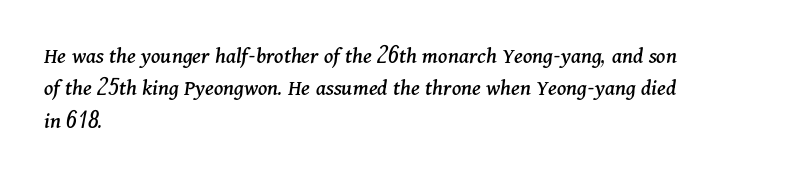
The image shows 23 px text type, italic (leaning right); set left-aligned, normal line spacing (1.41x), normal letter spacing, not underlined.
